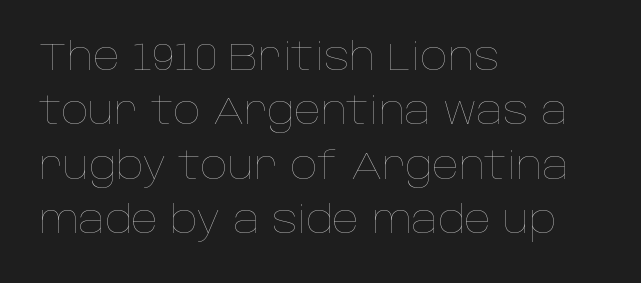
This sample keeps an unexceptional amount of space between lines. Spacing between characters is what you'd get straight out of the box. Underline: absent. Stroke mass is kept to a normal reading level or below.
